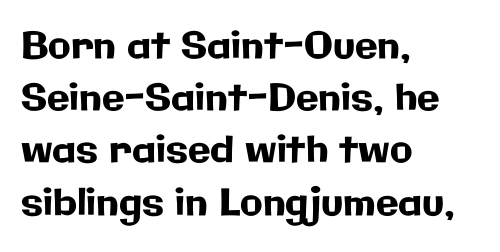
The image shows 37 px sans-serif type, upright; set left-aligned, normal line spacing (1.41x), normal letter spacing, not underlined; low stroke contrast and a medium x-height.
